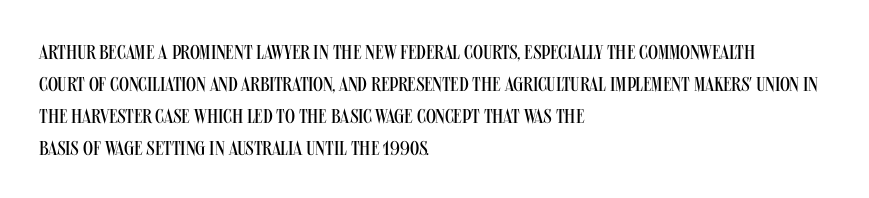
{"italic": "no", "bold": "no", "underline": "no", "align": "left", "line_spacing": "normal", "line_spacing_ratio": 1.6, "letter_spacing": "normal", "letter_spacing_em": 0.0, "glyph_px": 20}
